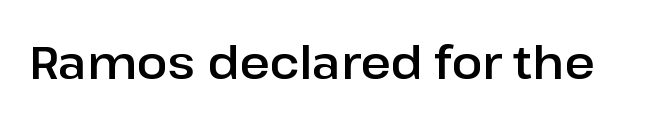
The image shows 46 px sans-serif type, upright; set normal letter spacing, not underlined; low stroke contrast and a medium x-height.
